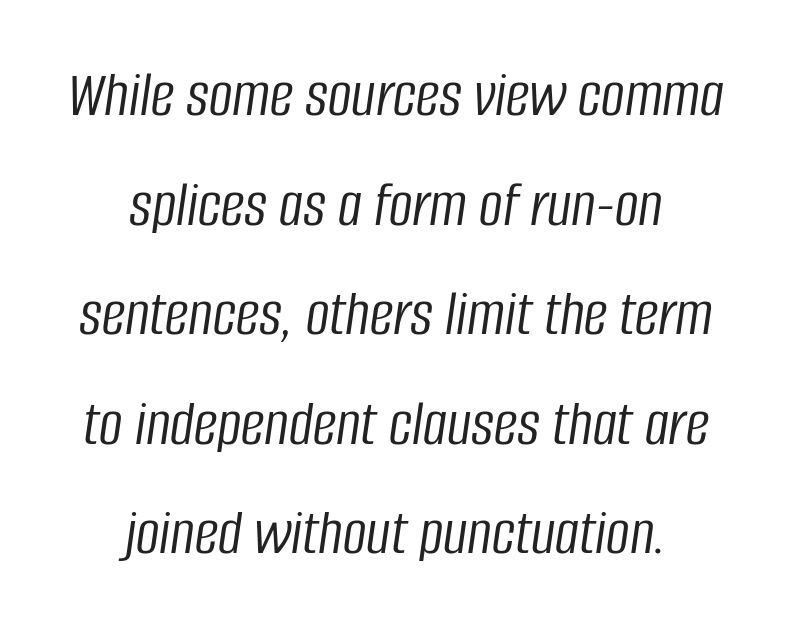
Quick note: italic. The specimen omits any rule beneath the text block's lines. Here the designer chose a conventional face with non-uniform glyph widths. Stroke thickness stays within the range of a standard reading face or lighter.
